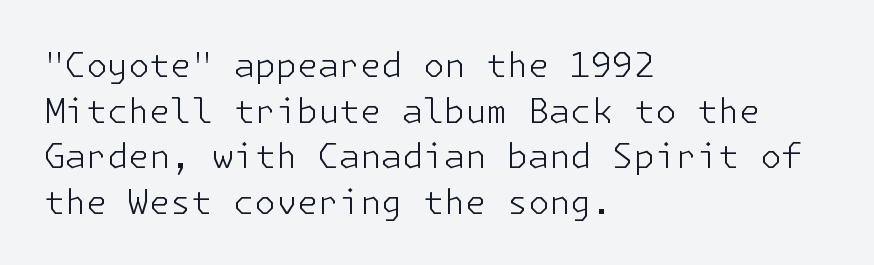
The image shows 34 px light sans-serif type, upright; set left-aligned, normal line spacing (1.34x), normal letter spacing, not underlined; low stroke contrast and a medium x-height.
